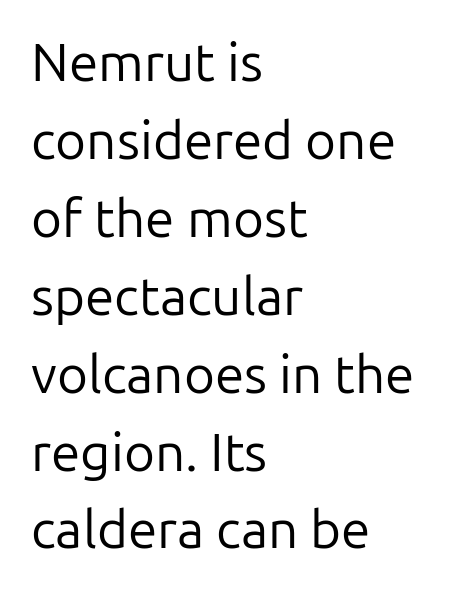
Q: Is the text bold? A: No.
Q: Is the text italic (slanted)? A: No, it is upright.
Q: Is the typeface a serif or a sans-serif typeface? A: Sans-serif.
Q: Is the text underlined? A: No.
Q: How is the paragraph aligned? A: Left-aligned.
Q: Is the spacing between letters normal or unusually wide? A: Normal.
Q: Is the spacing between lines tight, normal or loose? A: Normal.
Q: Width (condensed, normal, or wide)? A: Normal.
Q: Stroke contrast? A: Low.
Q: x-height? A: Medium.
Q: Monospaced? A: No.
